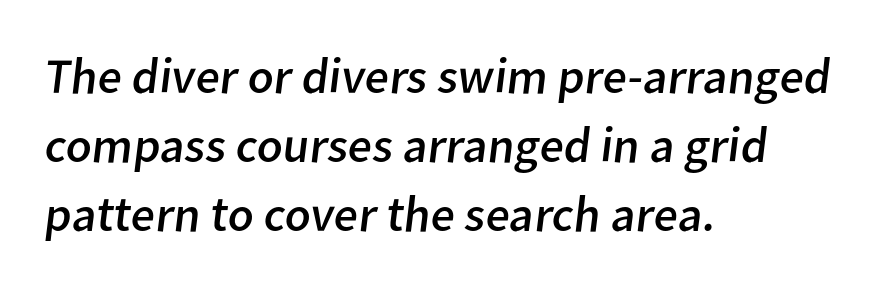
The image shows 50 px regular-weight sans-serif type; set left-aligned, normal line spacing (1.38x), normal letter spacing, not underlined; low stroke contrast and a medium x-height.
